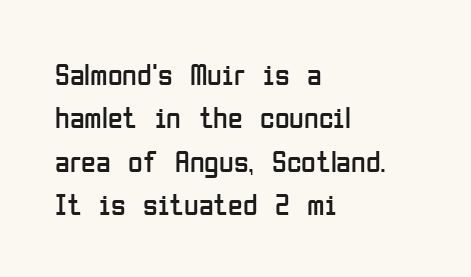
{"serif": "no", "italic": "no", "bold": "no", "weight": "regular", "width": "condensed", "stroke_contrast": "low", "x_height": "medium", "monospaced": "no", "underline": "no", "align": "left", "line_spacing": "normal", "line_spacing_ratio": 1.45, "letter_spacing": "normal", "letter_spacing_em": 0.0, "glyph_px": 30}
